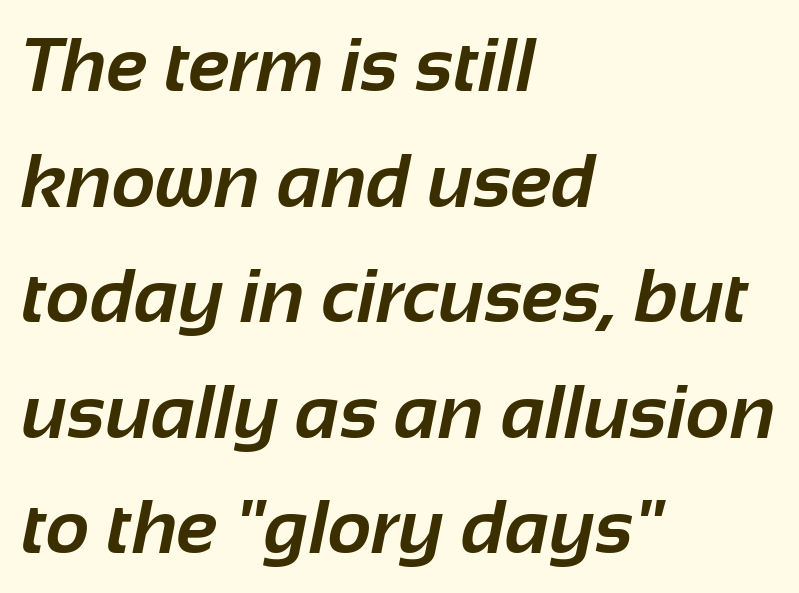
{"serif": "no", "bold": "yes", "weight": "bold", "width": "normal", "stroke_contrast": "low", "x_height": "medium", "monospaced": "no", "underline": "no", "align": "left", "line_spacing": "normal", "line_spacing_ratio": 1.52, "letter_spacing": "normal", "letter_spacing_em": 0.0, "glyph_px": 76}
